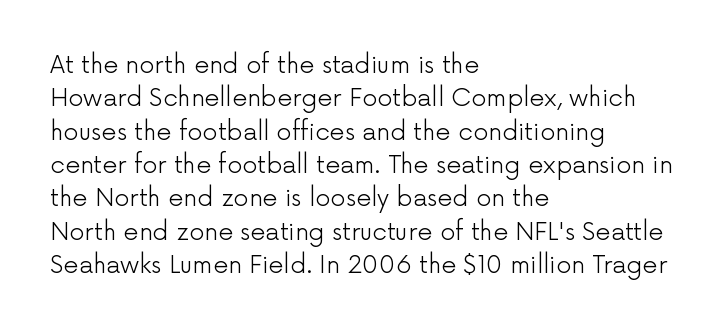
{"italic": "no", "bold": "no", "underline": "no", "align": "left", "line_spacing": "normal", "line_spacing_ratio": 1.39, "letter_spacing": "normal", "letter_spacing_em": 0.0, "glyph_px": 24}
